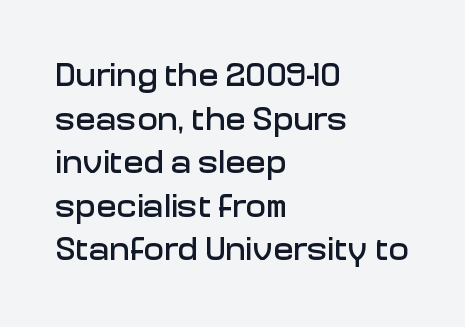
The image shows 34 px sans-serif type, upright; set left-aligned, normal line spacing (1.28x), normal letter spacing, not underlined; low stroke contrast and a medium x-height.
